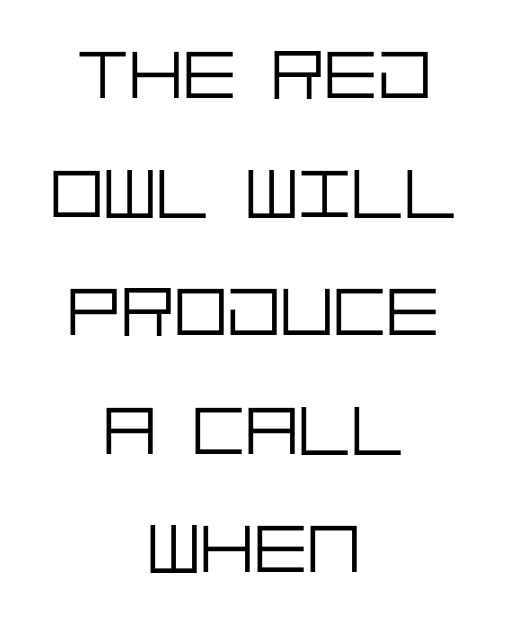
Q: Is the text bold? A: No.
Q: Is the text italic (slanted)? A: No, it is upright.
Q: Is the typeface a serif or a sans-serif typeface? A: Sans-serif.
Q: Is the text underlined? A: No.
Q: How is the paragraph aligned? A: Centered.
Q: Is the spacing between letters normal or unusually wide? A: Normal.
Q: Is the spacing between lines tight, normal or loose? A: Normal.
Q: Width (condensed, normal, or wide)? A: Normal.
Q: Stroke contrast? A: Low.
Q: x-height? A: Large.
